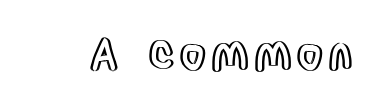
Q: Is the text italic (slanted)? A: No, it is upright.
Q: Is the text underlined? A: No.
Q: Width (condensed, normal, or wide)? A: Condensed.
Q: x-height? A: Large.
Q: Monospaced? A: No.
